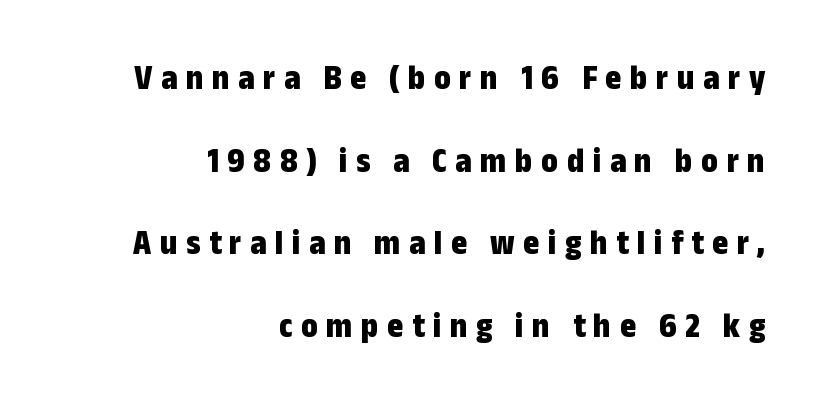
These lines are rendered in a variable-pitch font. This sample uses an upright cut, with every glyph sitting square on the baseline. Look at the bottom of the vertical strokes: they stop flat, with no serifs. The lines are quadded right. Lines of text with bare space underneath. Notice the wide empty band between every row — that's loose leading.
